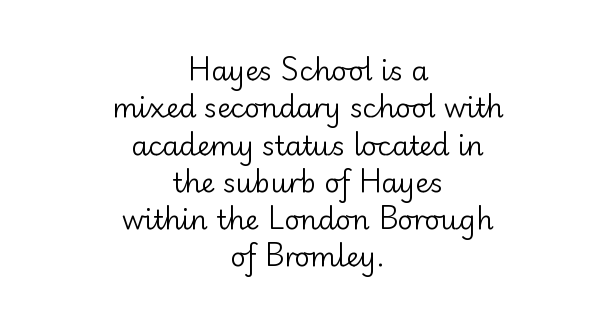
The image shows 27 px text type, upright; set centered, normal line spacing (1.38x), normal letter spacing, not underlined.
